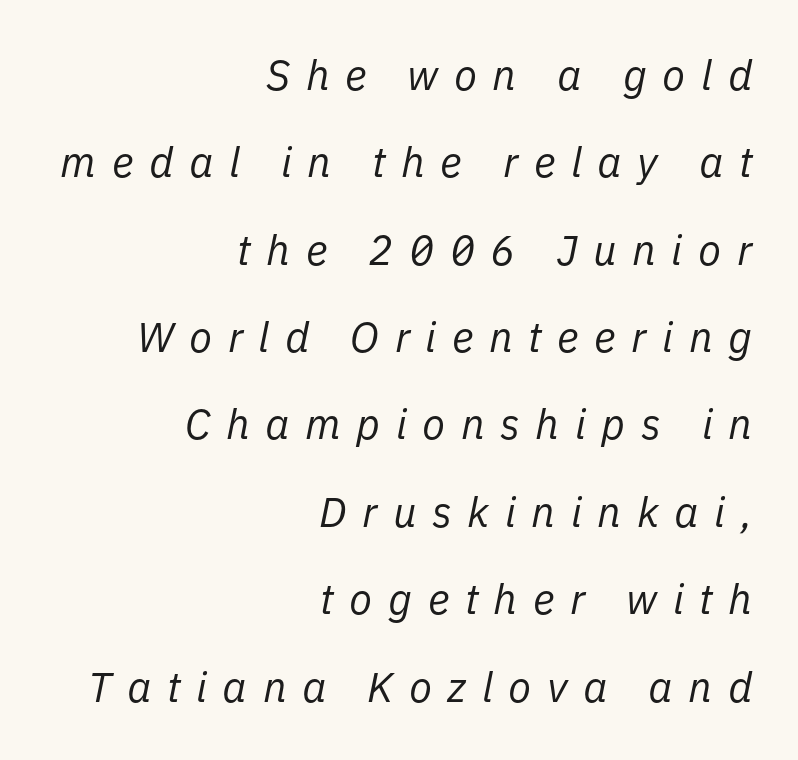
The image shows 42 px regular-weight type, italic (leaning right); set right-aligned, loose line spacing (2.08x), unusually wide letter spacing (+0.37 em), not underlined; low stroke contrast and a medium x-height.
